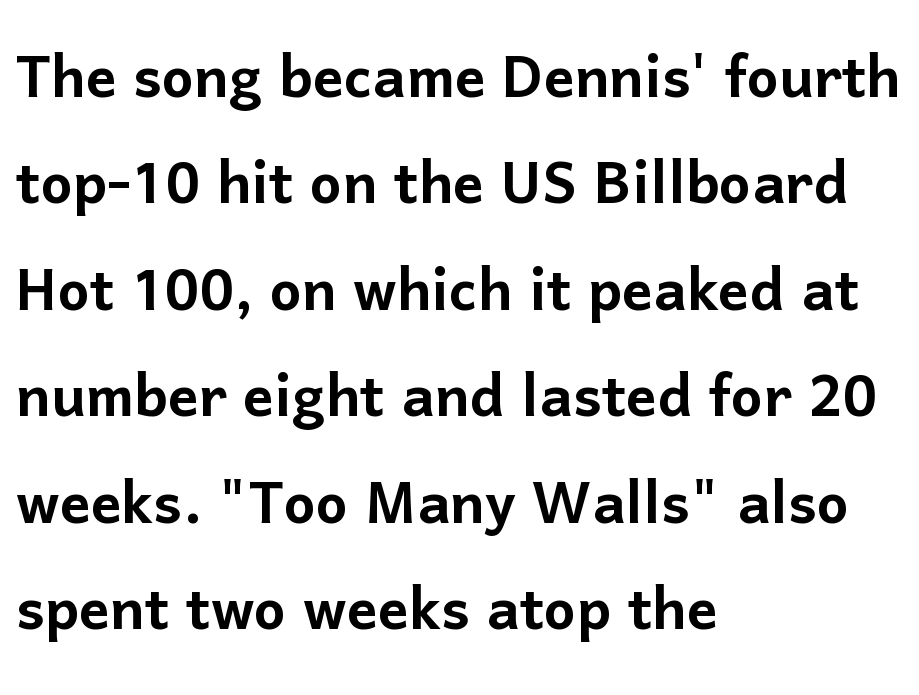
{"serif": "no", "italic": "no", "width": "normal", "stroke_contrast": "low", "x_height": "medium", "monospaced": "no", "underline": "no", "align": "left", "line_spacing": "normal", "line_spacing_ratio": 1.4, "letter_spacing": "normal", "letter_spacing_em": 0.0, "glyph_px": 76}
